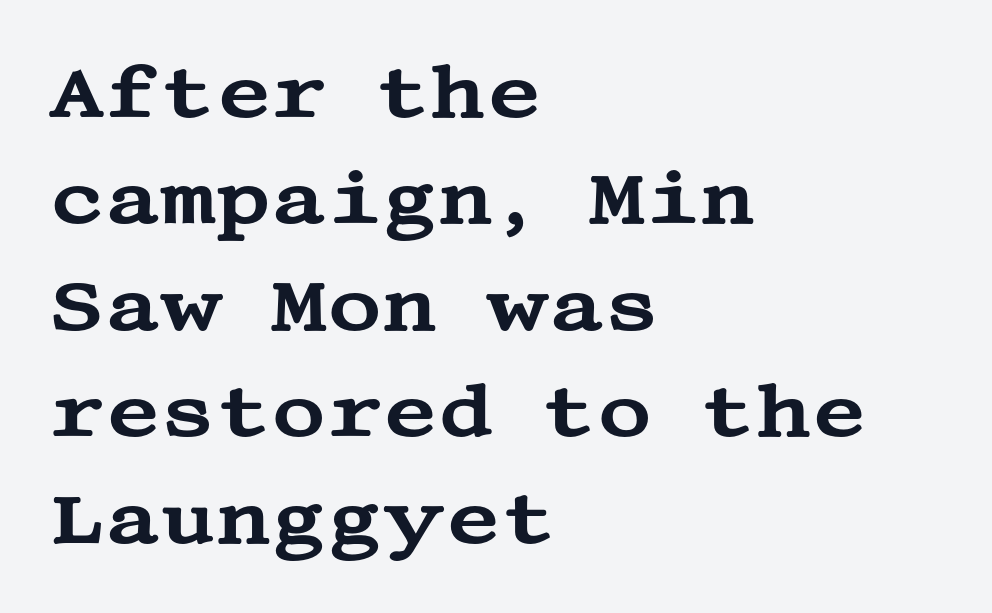
The image shows 75 px wide serif type, upright; set left-aligned, normal line spacing (1.42x), normal letter spacing, not underlined; medium stroke contrast and a large x-height.
